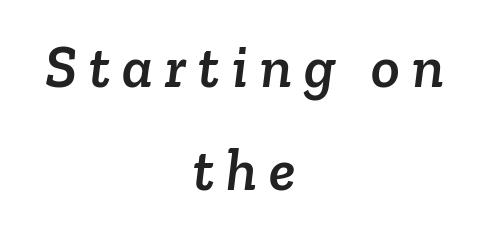
The text was rendered using a seriffed face with decorative stroke endings. One-word summary of the alignment: center. The line texture is sparse and dotted thanks to wide tracking. The words here are not underlined.
